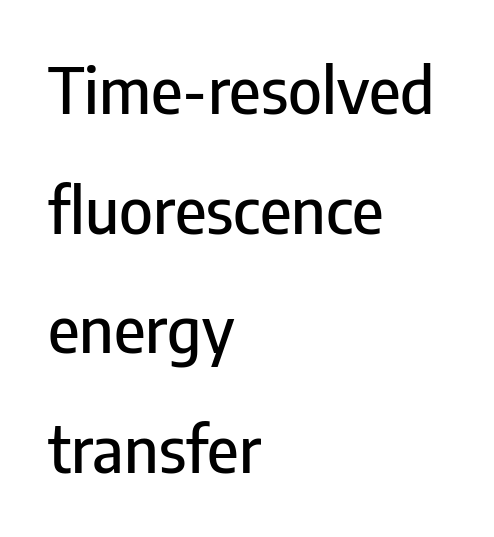
{"serif": "no", "italic": "no", "width": "condensed", "stroke_contrast": "low", "x_height": "medium", "monospaced": "no", "underline": "no", "align": "left", "line_spacing_ratio": 1.87, "letter_spacing": "normal", "letter_spacing_em": 0.0, "glyph_px": 64}
